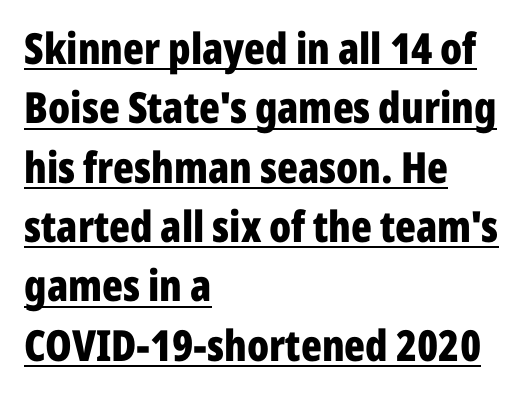
{"serif": "no", "italic": "no", "bold": "yes", "weight": "bold", "width": "condensed", "stroke_contrast": "low", "x_height": "medium", "monospaced": "no", "underline": "yes", "align": "left", "line_spacing": "normal", "line_spacing_ratio": 1.38, "letter_spacing": "normal", "letter_spacing_em": 0.0, "glyph_px": 43}
